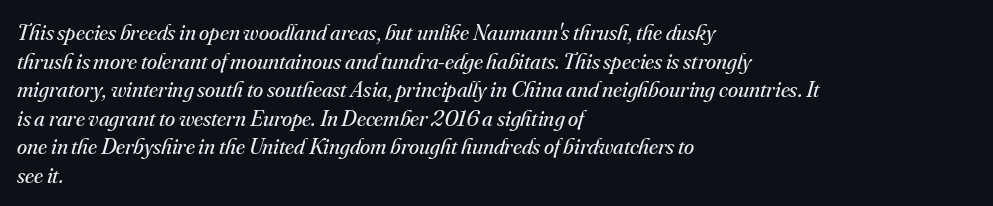
The image shows 23 px text type, italic (leaning right); set left-aligned, line spacing 1.24x, normal letter spacing, not underlined.
